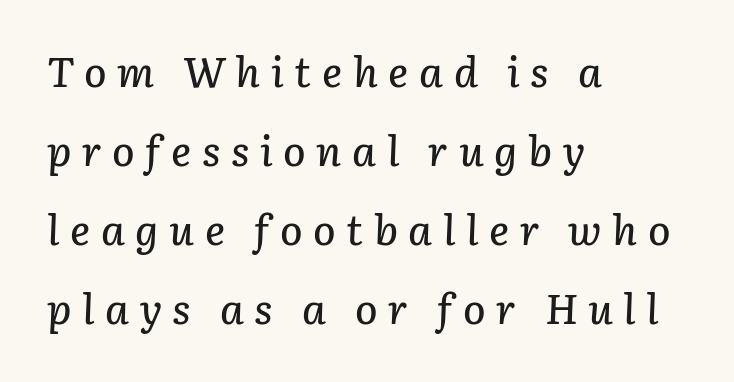
Note the varied advance widths — an 'i' is clearly narrower than an 'm'. A typesetter would mark this as italic. All the whitespace from short lines collects on the right. Each row of text sits above clean, open space. The gaps between neighbouring characters are conspicuously large.
